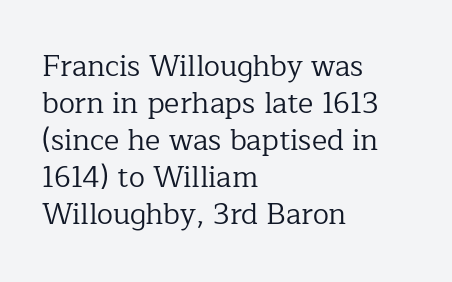
{"serif": "yes", "italic": "no", "bold": "no", "weight": "regular", "width": "normal", "stroke_contrast": "low", "x_height": "medium", "monospaced": "no", "underline": "no", "align": "left", "line_spacing": "normal", "line_spacing_ratio": 1.28, "letter_spacing": "normal", "letter_spacing_em": 0.0, "glyph_px": 29}
